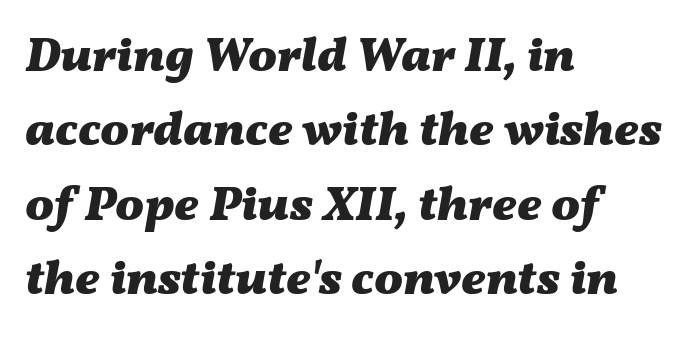
{"italic": "yes", "lean": "right", "slant_degrees": 11, "bold": "yes", "weight": "heavy", "width": "wide", "stroke_contrast": "medium", "x_height": "medium", "monospaced": "no", "underline": "no", "align": "left", "line_spacing": "normal", "line_spacing_ratio": 1.55, "letter_spacing": "normal", "letter_spacing_em": 0.0, "glyph_px": 48}
